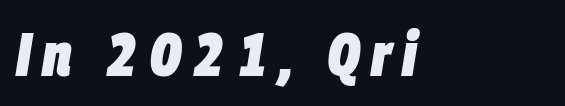
{"italic": "yes", "lean": "right", "slant_degrees": 9, "bold": "yes", "weight": "heavy", "width": "condensed", "stroke_contrast": "low", "x_height": "large", "monospaced": "no", "underline": "no", "glyph_px": 61}
